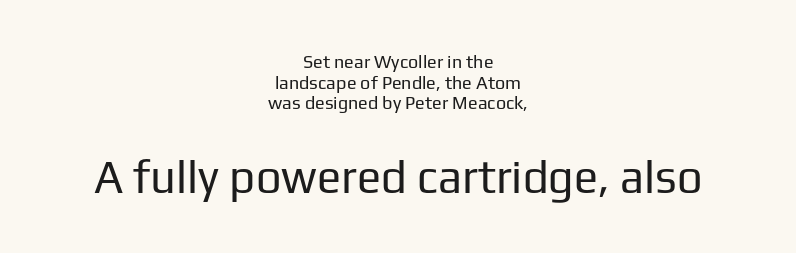
The image shows 45 px regular-weight sans-serif type, upright; set centered, tight line spacing (1.14x), normal letter spacing, not underlined; the second (bottom) block is 2.5x larger; low stroke contrast and a medium x-height.
